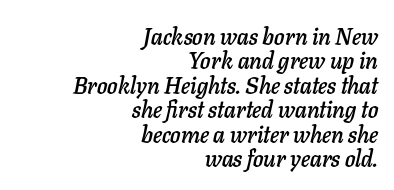
{"italic": "yes", "lean": "right", "slant_degrees": 11, "underline": "no", "align": "right", "line_spacing": "tight", "line_spacing_ratio": 1.06, "letter_spacing": "normal", "letter_spacing_em": 0.0, "glyph_px": 23}
